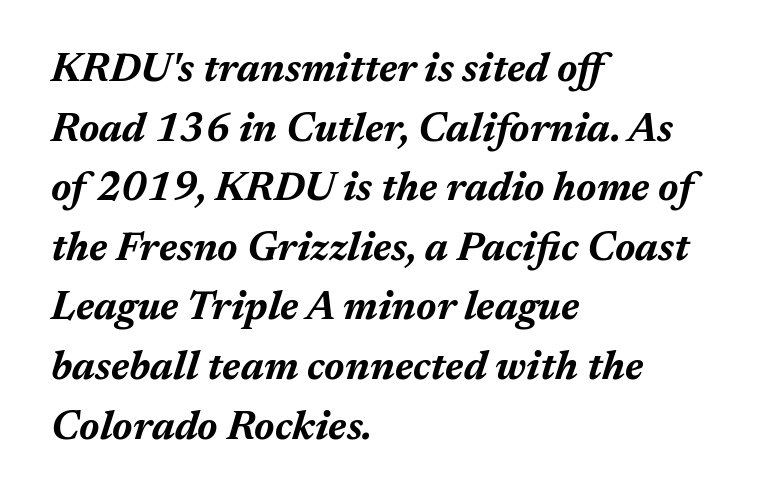
The image shows 40 px bold type, italic (leaning right); set left-aligned, normal line spacing (1.49x), normal letter spacing, not underlined; medium stroke contrast and a medium x-height.
